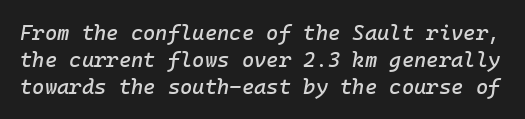
The image shows 21 px text type, italic (leaning right); set normal line spacing (1.28x), normal letter spacing, not underlined.
